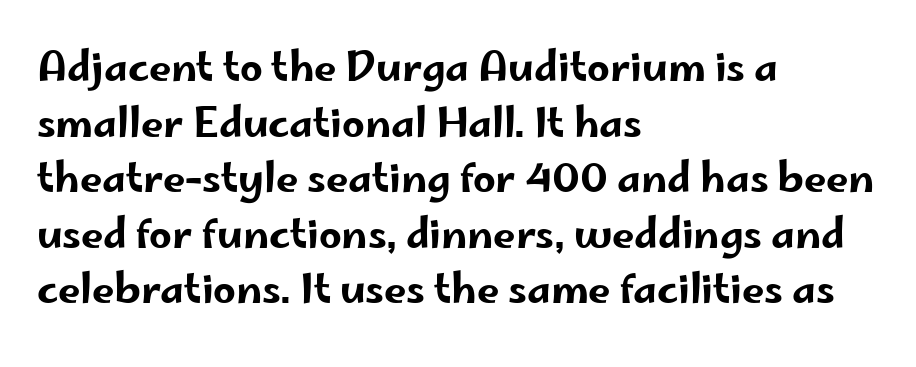
The image shows 40 px wide sans-serif type, upright; set left-aligned, normal line spacing (1.39x), normal letter spacing, not underlined; low stroke contrast and a small x-height.
